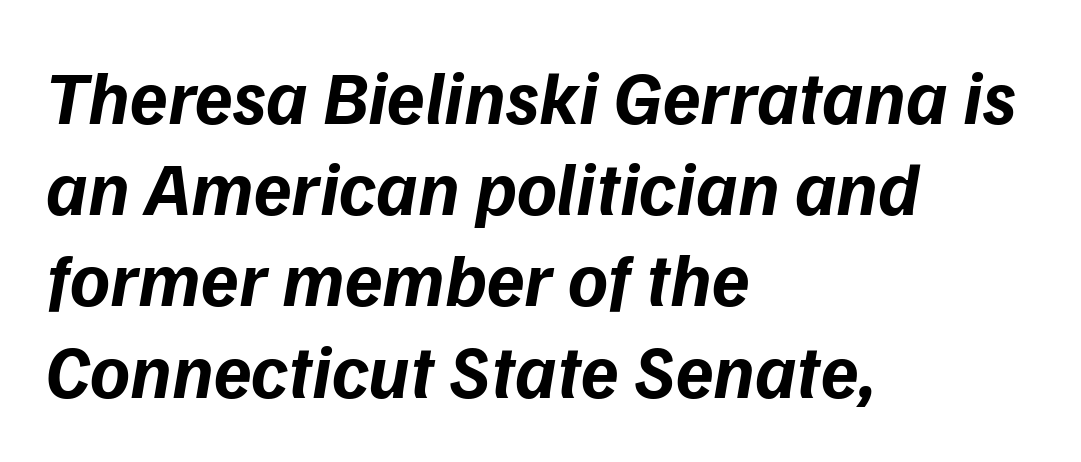
{"italic": "yes", "lean": "right", "slant_degrees": 9, "bold": "yes", "weight": "bold", "width": "normal", "stroke_contrast": "low", "x_height": "medium", "monospaced": "no", "underline": "no", "align": "left", "line_spacing_ratio": 1.2, "letter_spacing": "normal", "letter_spacing_em": 0.0, "glyph_px": 76}
